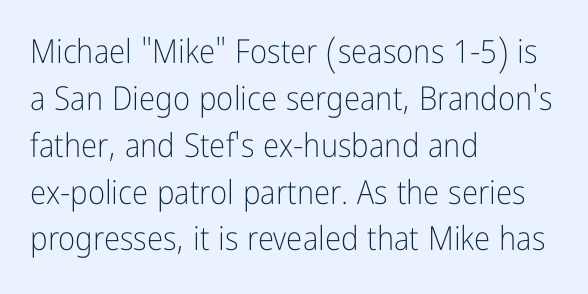
Any mark beneath the type? The region is blank. Successive baselines arrive at the customary interval. Vertical stems look standard width or narrower in stroke. The passage shown is typed in a proportional face where columns would drift. Serifs: no, the terminals of the letterforms are clean. Does the copy run flush right? No — it runs flush left.
